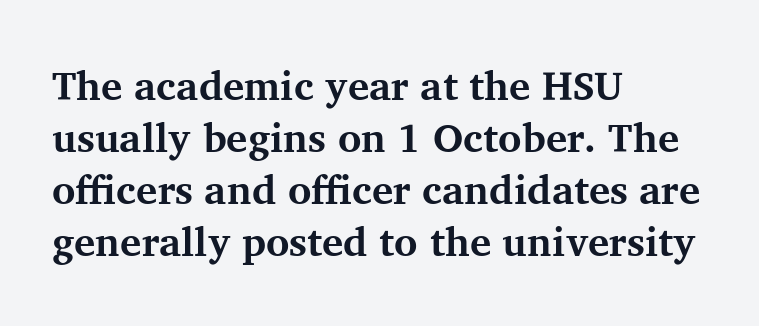
Notice how thick the strokes are: this is what a full bold looks like. The lines sit at an ordinary, default distance from one another. Every stem runs plumb, perpendicular to the baseline. The typeface chosen for these lines features serifs. The passage shown is not underscored anywhere. The passage shown is typed in a proportional face where columns would drift.
